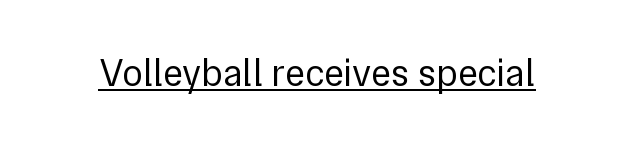
{"serif": "no", "italic": "no", "bold": "no", "weight": "regular", "width": "normal", "x_height": "medium", "monospaced": "no", "underline": "yes", "letter_spacing": "normal", "letter_spacing_em": 0.0, "glyph_px": 38}
